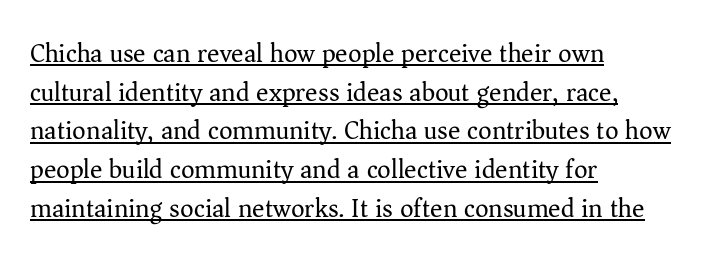
Q: Is the text bold? A: No.
Q: Is the text italic (slanted)? A: No, it is upright.
Q: Is the text underlined? A: Yes.
Q: How is the paragraph aligned? A: Left-aligned.
Q: Is the spacing between letters normal or unusually wide? A: Normal.
Q: Is the spacing between lines tight, normal or loose? A: Normal.
